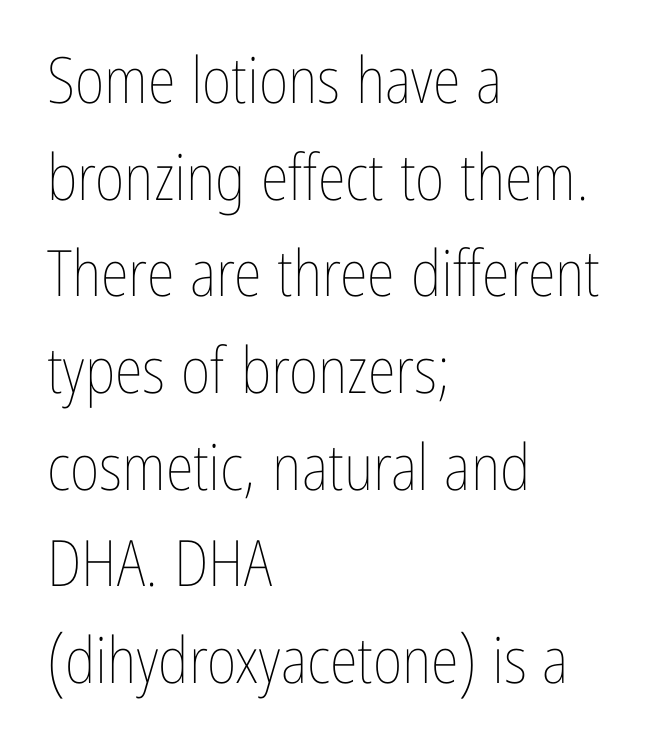
Leading: standard. Spacing verdict: proportional, widths tailored to each character. The line texture is even and compact thanks to regular tracking. Words float on clear page, feet unadorned. Typeset ragged right — the left edge is the straight one.
